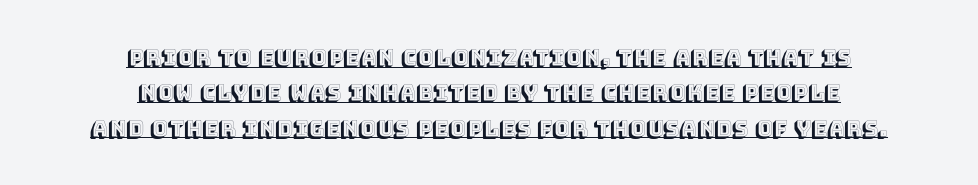
{"italic": "no", "underline": "yes", "align": "center", "line_spacing": "normal", "line_spacing_ratio": 1.68, "letter_spacing": "normal", "letter_spacing_em": 0.0, "glyph_px": 21}
